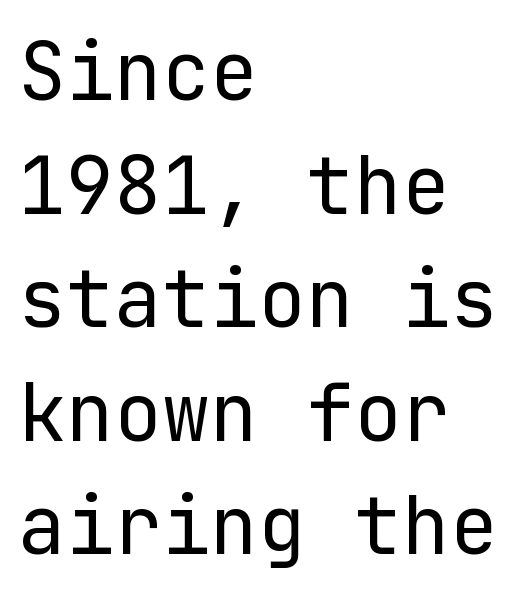
The lines are quadded left. Letter spacing: default. One glance says typical: line gaps are just what's usual. The space beneath each line is pristine and unruled.
